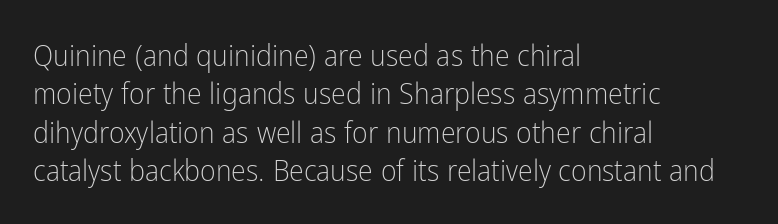
The image shows 30 px light, condensed sans-serif type, upright; set left-aligned, normal line spacing (1.28x), normal letter spacing, not underlined; low stroke contrast and a medium x-height.
